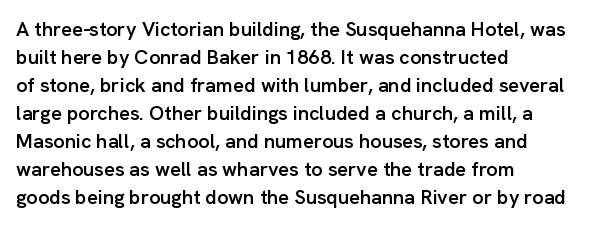
Designer's note — italics off, roman on. How are the letters spaced? Ordinarily, with no added tracking. Heft: intermediate — a semibold. Horizontal bands of white between lines are of average thickness. The typesetter chose a ragged-right arrangement here. Beneath every word, the page is bare.
